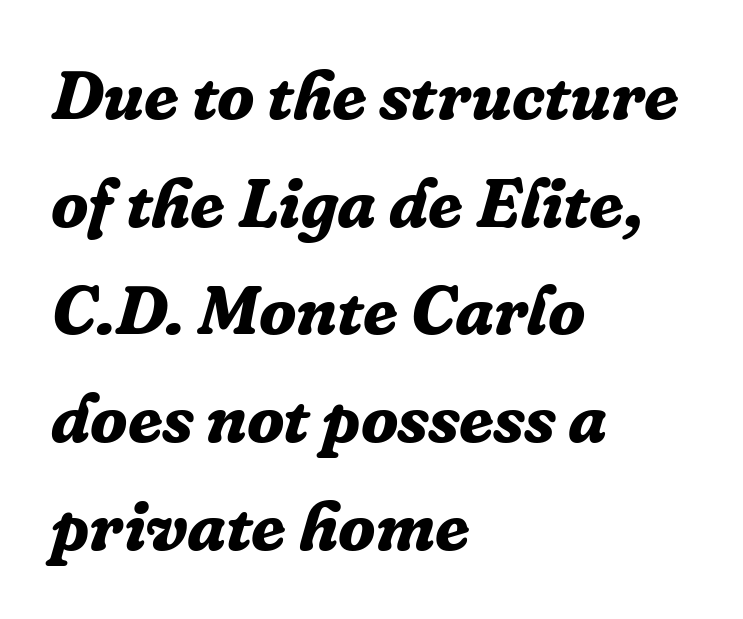
Q: Is the text bold? A: Yes.
Q: Is the text italic (slanted)? A: Yes, it leans right by about 16 degrees.
Q: Is the typeface a serif or a sans-serif typeface? A: Serif.
Q: Is the text underlined? A: No.
Q: How is the paragraph aligned? A: Left-aligned.
Q: Is the spacing between letters normal or unusually wide? A: Normal.
Q: Is the spacing between lines tight, normal or loose? A: Normal.
Q: Width (condensed, normal, or wide)? A: Normal.
Q: Stroke contrast? A: Low.
Q: x-height? A: Medium.
Q: Monospaced? A: No.
